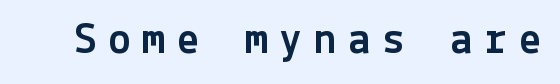
The image shows 45 px sans-serif type, upright; set unusually wide letter spacing (+0.26 em), not underlined; a medium x-height.
